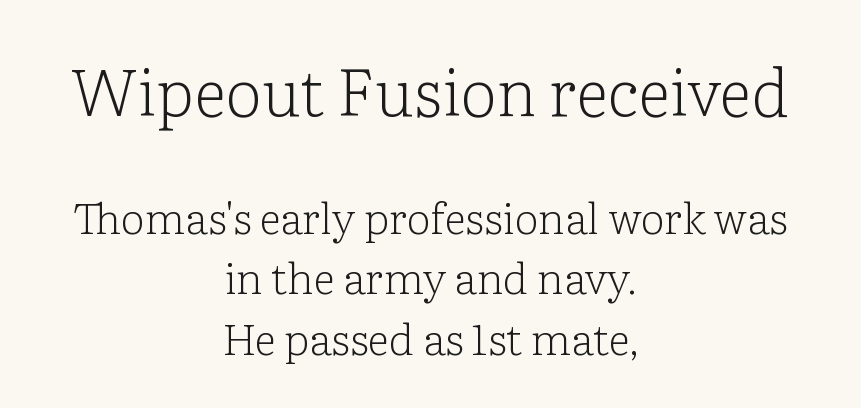
The image shows 65 px light serif type, upright; set centered, normal line spacing (1.41x), normal letter spacing, not underlined; the first (top) block is 1.51x larger; low stroke contrast and a medium x-height.
